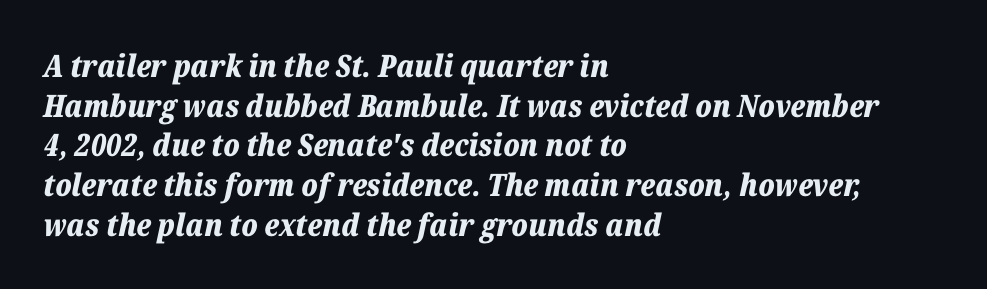
Descenders hang freely into open space. Do the characters align in a grid? No, the font is proportional. Normally led — the rows are evenly, conventionally spaced. All the whitespace from short lines collects on the right.
